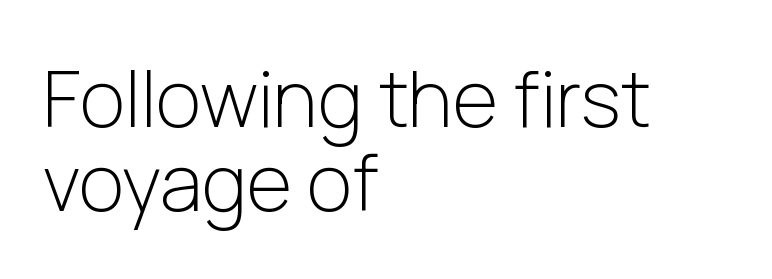
The typesetting does not lean heavy: it is not bold. Posture: upright roman. Regarding serifs, this sample does without them. One-word summary of the alignment: left. A typesetter would call this proportional, since set widths differ per character. Plain, unruled lines of type.
